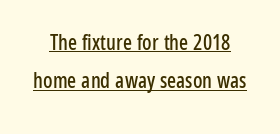
The image shows 21 px text type, upright; set line spacing 1.82x, normal letter spacing, underlined.
